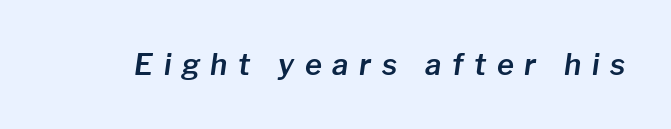
Q: Is the text italic (slanted)? A: Yes, it leans right by about 8 degrees.
Q: Is the text underlined? A: No.
Q: Is the spacing between letters normal or unusually wide? A: Unusually wide.
Q: Width (condensed, normal, or wide)? A: Normal.
Q: Stroke contrast? A: Low.
Q: x-height? A: Medium.
Q: Monospaced? A: No.
